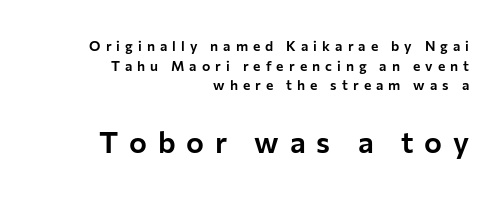
Q: Is the text italic (slanted)? A: No, it is upright.
Q: Is the typeface a serif or a sans-serif typeface? A: Sans-serif.
Q: Is the text underlined? A: No.
Q: How is the paragraph aligned? A: Right-aligned.
Q: Is the spacing between letters normal or unusually wide? A: Unusually wide.
Q: Is the spacing between lines tight, normal or loose? A: Normal.
Q: Which block of text is set in a larger size, the first (top) or the second (bottom)? A: The second (bottom) one.
Q: Width (condensed, normal, or wide)? A: Normal.
Q: Stroke contrast? A: Low.
Q: x-height? A: Medium.
Q: Monospaced? A: No.
